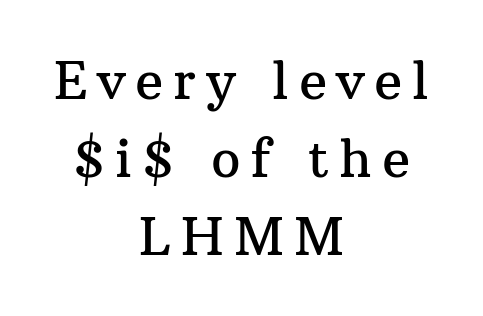
{"serif": "yes", "italic": "no", "width": "normal", "stroke_contrast": "medium", "x_height": "medium", "monospaced": "no", "underline": "no", "align": "center", "line_spacing": "normal", "line_spacing_ratio": 1.5, "glyph_px": 52}
